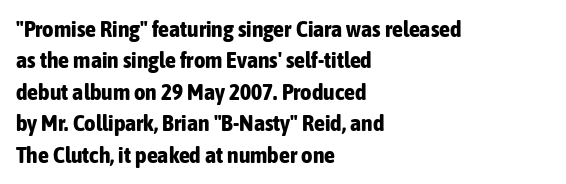
The vertical gap from one line to the next is medium. Bold? Absolutely — the strokes are thick and heavy. Plain, unruled lines of type. The ragged edge is on the right, which tells us the setting is flush left.
